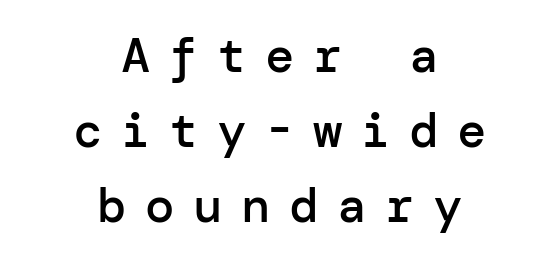
The area under the type is left untouched. These lines stack symmetrically, like a column narrowing and widening about its center. Stroke thickness is moderately raised; the sample reads as semibold. Font category for this specimen: sans-serif. Display-style spreading of the glyphs; the letterfit is very open.
